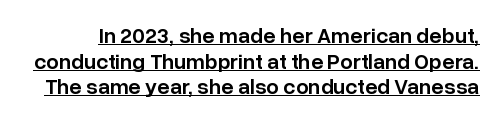
Q: Is the text bold? A: Semi-bold.
Q: Is the text italic (slanted)? A: No, it is upright.
Q: Is the text underlined? A: Yes.
Q: Is the spacing between letters normal or unusually wide? A: Normal.
